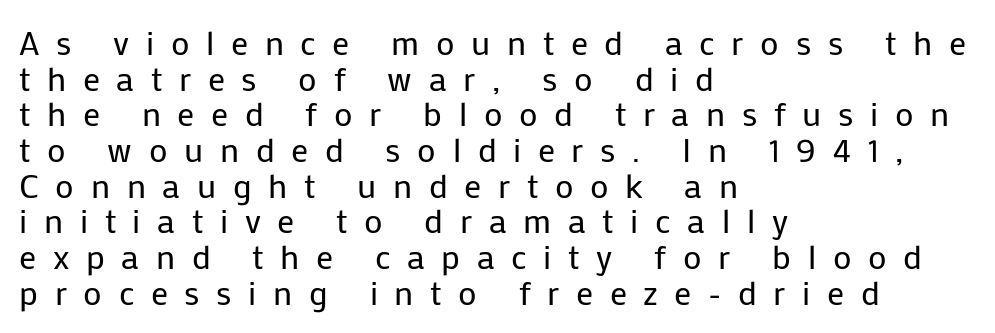
{"serif": "no", "italic": "no", "bold": "no", "weight": "regular", "width": "normal", "stroke_contrast": "low", "x_height": "medium", "monospaced": "no", "underline": "no", "align": "left", "line_spacing": "tight", "line_spacing_ratio": 1.05, "letter_spacing": "wide", "letter_spacing_em": 0.49, "glyph_px": 34}
